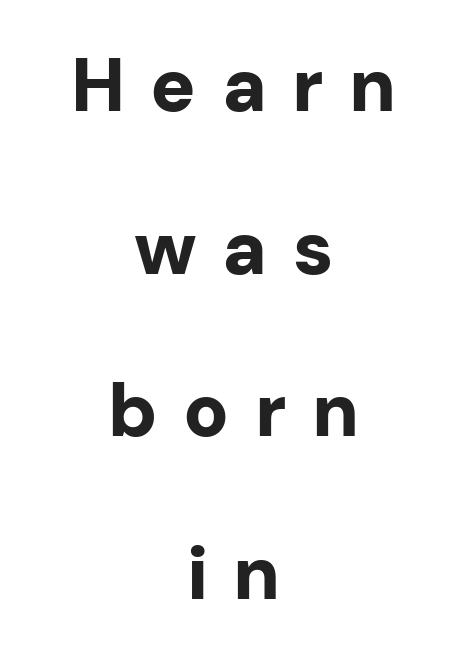
The image shows 75 px bold sans-serif type, upright; set centered, loose line spacing (2.17x), unusually wide letter spacing (+0.34 em), not underlined; low stroke contrast and a medium x-height.
